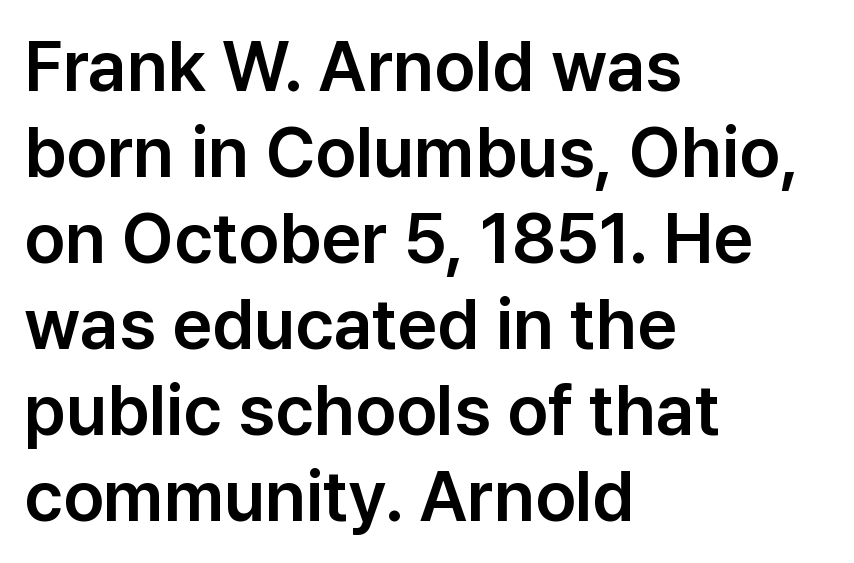
{"serif": "no", "italic": "no", "width": "normal", "stroke_contrast": "low", "x_height": "medium", "monospaced": "no", "underline": "no", "align": "left", "line_spacing_ratio": 1.23, "letter_spacing": "normal", "letter_spacing_em": 0.0, "glyph_px": 70}
